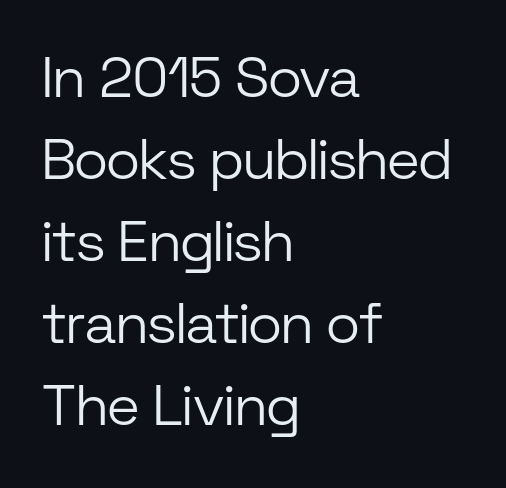
Q: Is the text bold? A: No.
Q: Is the text italic (slanted)? A: No, it is upright.
Q: Is the typeface a serif or a sans-serif typeface? A: Sans-serif.
Q: Is the text underlined? A: No.
Q: How is the paragraph aligned? A: Left-aligned.
Q: Is the spacing between letters normal or unusually wide? A: Normal.
Q: Is the spacing between lines tight, normal or loose? A: Normal.
Q: Width (condensed, normal, or wide)? A: Normal.
Q: Stroke contrast? A: Low.
Q: x-height? A: Medium.
Q: Monospaced? A: No.
